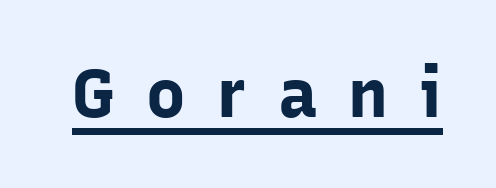
The image shows 66 px bold sans-serif type, upright; set unusually wide letter spacing (+0.47 em), underlined; low stroke contrast and a medium x-height.
